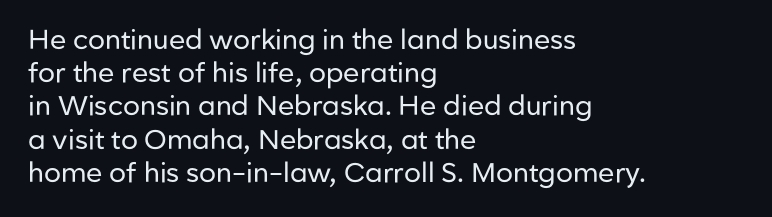
The zone under the glyphs is completely vacant. The passage is arranged the way most books set body copy — flush left. The type sits square on the baseline with zero lean. Weight: in the light-to-regular range. In terms of letterspacing, this is plain default setting.
